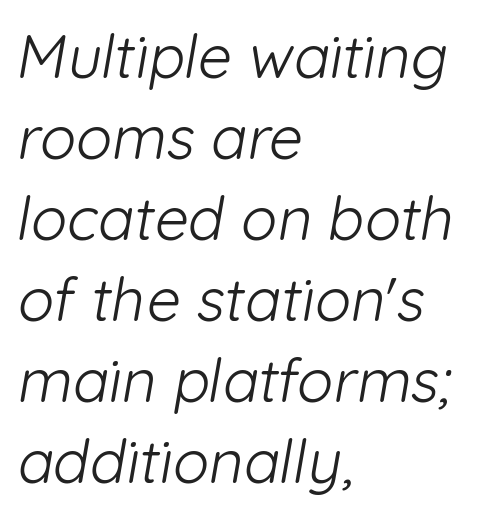
You can tell from the bare stems that sans-serif type was used. The weight tops out at a normal text grade. A bare baseline throughout the passage. Evenly set lines give the paragraph a standard silhouette. Is this a fixed-width face? No — the glyphs have proportional, varying widths. The type is set solid horizontally, with unmodified tracking.
